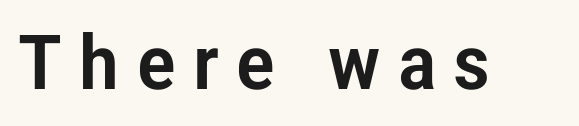
The image shows 76 px condensed sans-serif type, upright; set unusually wide letter spacing (+0.23 em), not underlined; low stroke contrast and a medium x-height.
